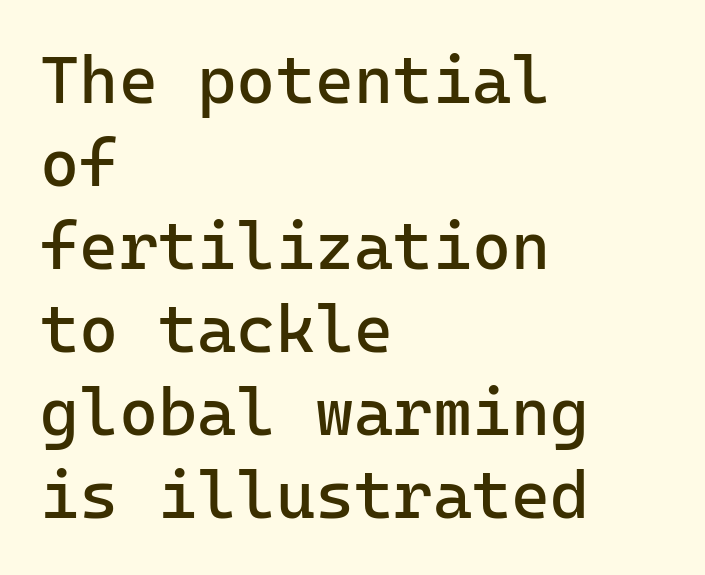
{"serif": "no", "italic": "no", "bold": "no", "weight": "regular", "width": "normal", "stroke_contrast": "low", "x_height": "medium", "monospaced": "yes", "underline": "no", "align": "left", "line_spacing_ratio": 1.24, "letter_spacing": "normal", "letter_spacing_em": 0.0, "glyph_px": 67}
